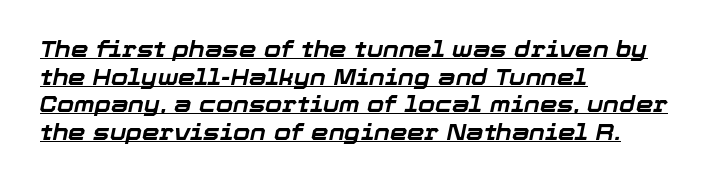
Inter-character spacing is left at the font's built-in metrics. Whoever set this chose a conventional vertical rhythm. The typesetter chose a ragged-right arrangement here. The axis of the letterforms is tilted away from vertical.
